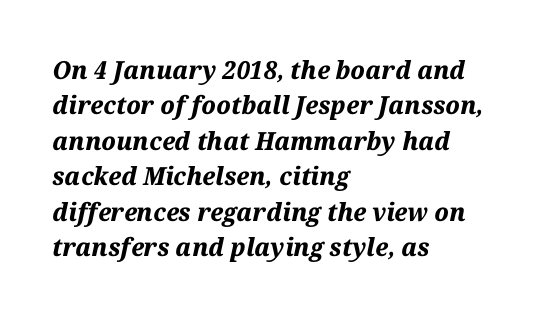
The image shows 25 px bold type, italic (leaning right); set left-aligned, normal line spacing (1.42x), normal letter spacing, not underlined.
